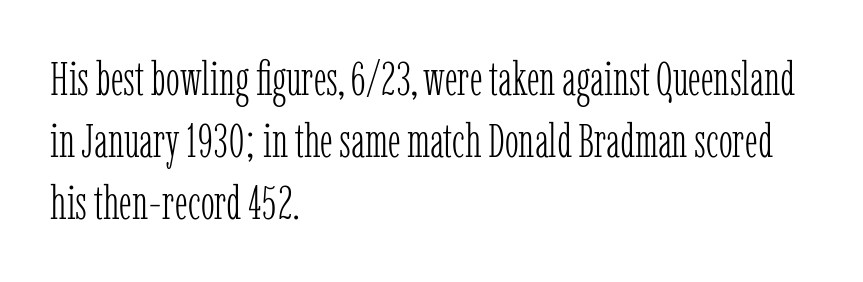
{"serif": "yes", "italic": "no", "bold": "no", "weight": "light", "width": "condensed", "stroke_contrast": "low", "x_height": "medium", "monospaced": "no", "underline": "no", "align": "left", "line_spacing": "normal", "line_spacing_ratio": 1.32, "letter_spacing": "normal", "letter_spacing_em": 0.0, "glyph_px": 47}
